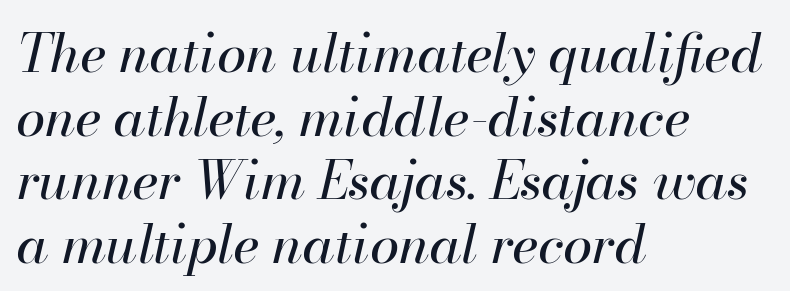
Q: Is the text bold? A: No.
Q: Is the text italic (slanted)? A: Yes, it leans right by about 13 degrees.
Q: Is the text underlined? A: No.
Q: How is the paragraph aligned? A: Left-aligned.
Q: Is the spacing between letters normal or unusually wide? A: Normal.
Q: Width (condensed, normal, or wide)? A: Normal.
Q: Stroke contrast? A: High.
Q: x-height? A: Small.
Q: Monospaced? A: No.
